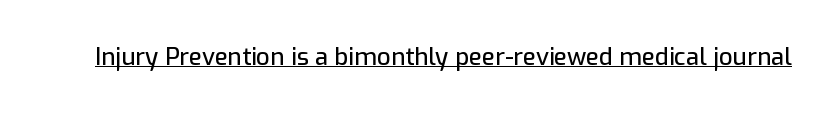
Default kerning and tracking; the words read as compact shapes. Notice how the stems are strictly vertical — no italics here. The glyphs are accompanied by a horizontal stroke just below them.
